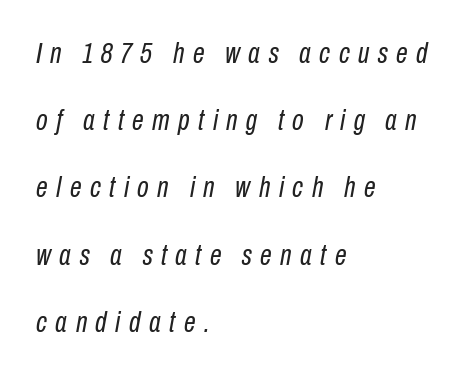
Q: Is the text bold? A: No.
Q: Is the text italic (slanted)? A: Yes, it leans right by about 10 degrees.
Q: Is the text underlined? A: No.
Q: How is the paragraph aligned? A: Left-aligned.
Q: Is the spacing between letters normal or unusually wide? A: Unusually wide.
Q: Is the spacing between lines tight, normal or loose? A: Loose.
Q: Width (condensed, normal, or wide)? A: Condensed.
Q: Stroke contrast? A: Low.
Q: x-height? A: Medium.
Q: Monospaced? A: No.
